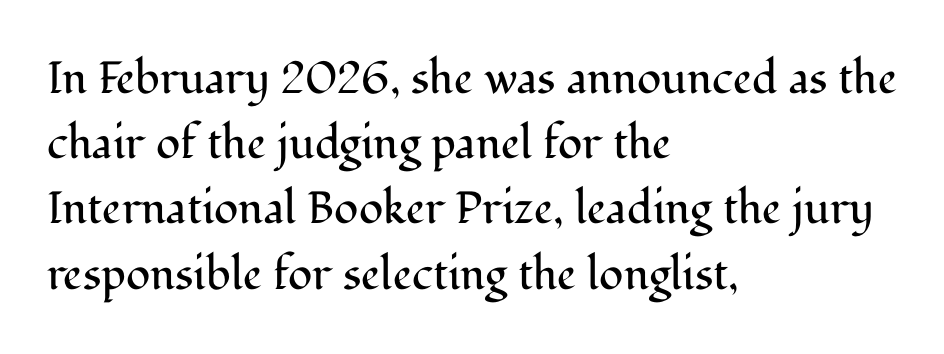
The image shows 45 px regular-weight serif type, upright; set left-aligned, normal line spacing (1.45x), normal letter spacing, not underlined; medium stroke contrast and a medium x-height.
